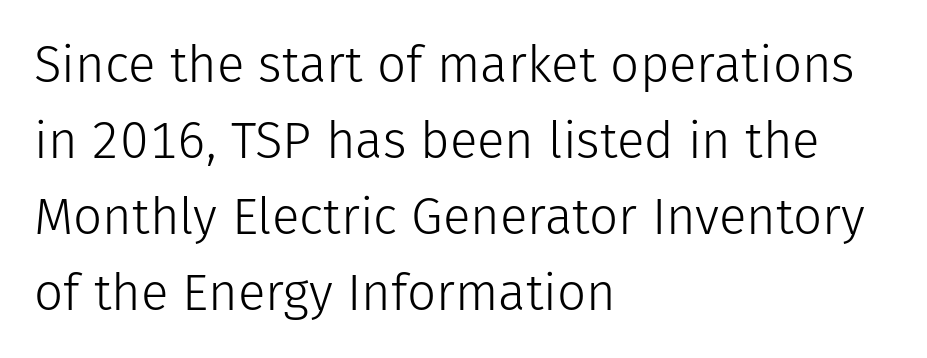
Q: Is the text bold? A: No.
Q: Is the text italic (slanted)? A: No, it is upright.
Q: Is the typeface a serif or a sans-serif typeface? A: Sans-serif.
Q: Is the text underlined? A: No.
Q: How is the paragraph aligned? A: Left-aligned.
Q: Is the spacing between letters normal or unusually wide? A: Normal.
Q: Is the spacing between lines tight, normal or loose? A: Normal.
Q: Width (condensed, normal, or wide)? A: Normal.
Q: Stroke contrast? A: Low.
Q: x-height? A: Medium.
Q: Monospaced? A: No.
